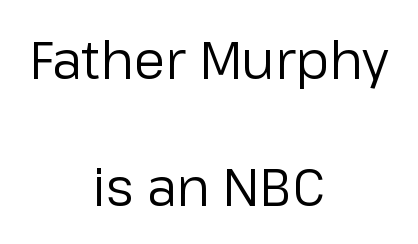
Q: Is the text bold? A: No.
Q: Is the text italic (slanted)? A: No, it is upright.
Q: Is the typeface a serif or a sans-serif typeface? A: Sans-serif.
Q: Is the text underlined? A: No.
Q: How is the paragraph aligned? A: Centered.
Q: Is the spacing between letters normal or unusually wide? A: Normal.
Q: Is the spacing between lines tight, normal or loose? A: Loose.
Q: Width (condensed, normal, or wide)? A: Normal.
Q: Stroke contrast? A: Low.
Q: x-height? A: Medium.
Q: Monospaced? A: No.
